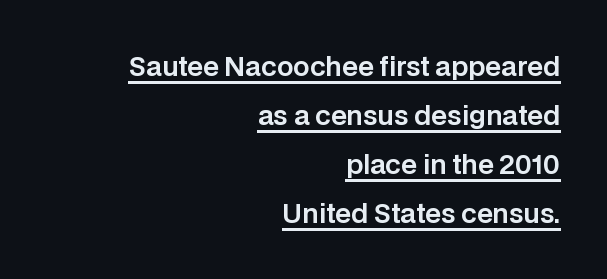
Q: Is the text italic (slanted)? A: No, it is upright.
Q: Is the text underlined? A: Yes.
Q: How is the paragraph aligned? A: Right-aligned.
Q: Is the spacing between letters normal or unusually wide? A: Normal.
